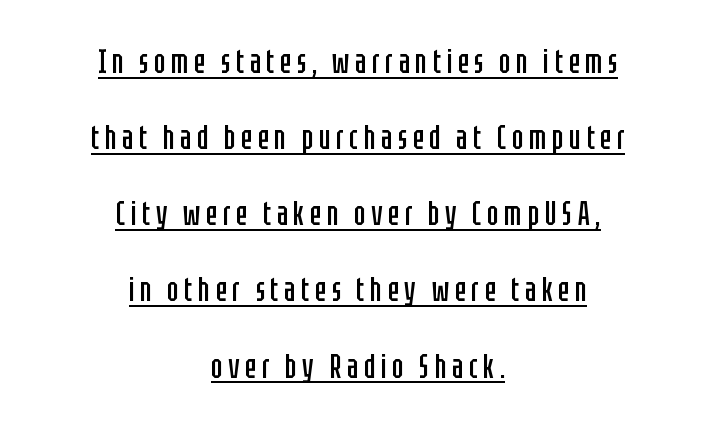
Each stroke keeps to a modest, everyday thickness or less. This rendering uses center alignment, leaving both contours irregular but symmetric. Widely set lines give the paragraph a tall, airy silhouette. Designer's note — italics off, roman on.
